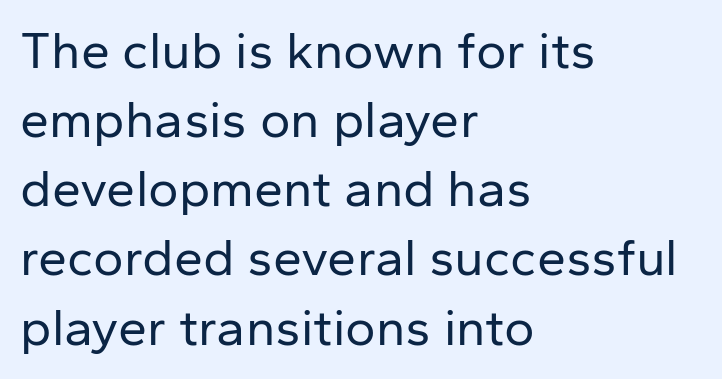
The image shows 52 px regular-weight sans-serif type, upright; set left-aligned, normal line spacing (1.33x), normal letter spacing, not underlined; low stroke contrast and a medium x-height.
